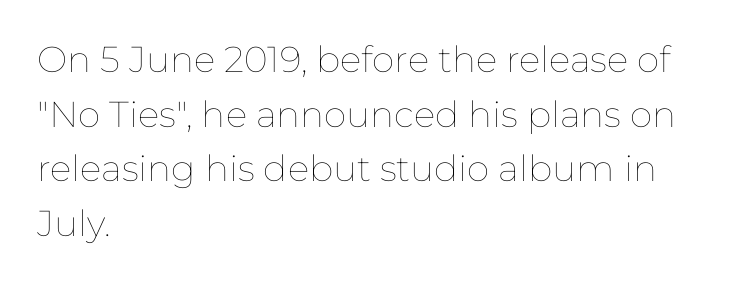
Q: Is the text bold? A: No.
Q: Is the text italic (slanted)? A: No, it is upright.
Q: Is the text underlined? A: No.
Q: How is the paragraph aligned? A: Left-aligned.
Q: Is the spacing between letters normal or unusually wide? A: Normal.
Q: Is the spacing between lines tight, normal or loose? A: Normal.
Q: Width (condensed, normal, or wide)? A: Normal.
Q: Stroke contrast? A: Low.
Q: x-height? A: Medium.
Q: Monospaced? A: No.
